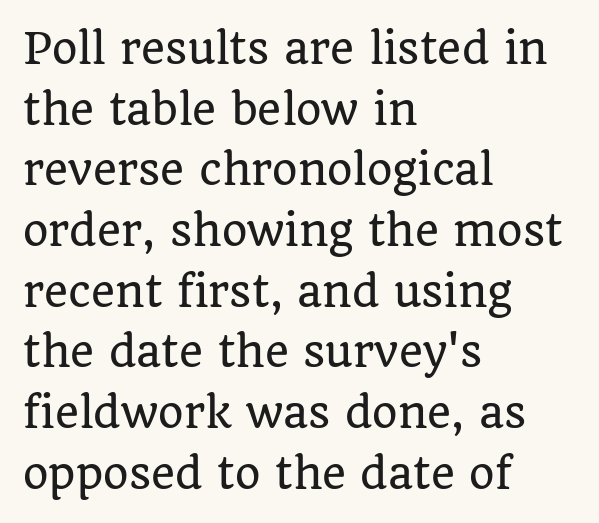
The image shows 41 px serif type, upright; set left-aligned, normal line spacing (1.48x), normal letter spacing, not underlined; low stroke contrast and a large x-height.
